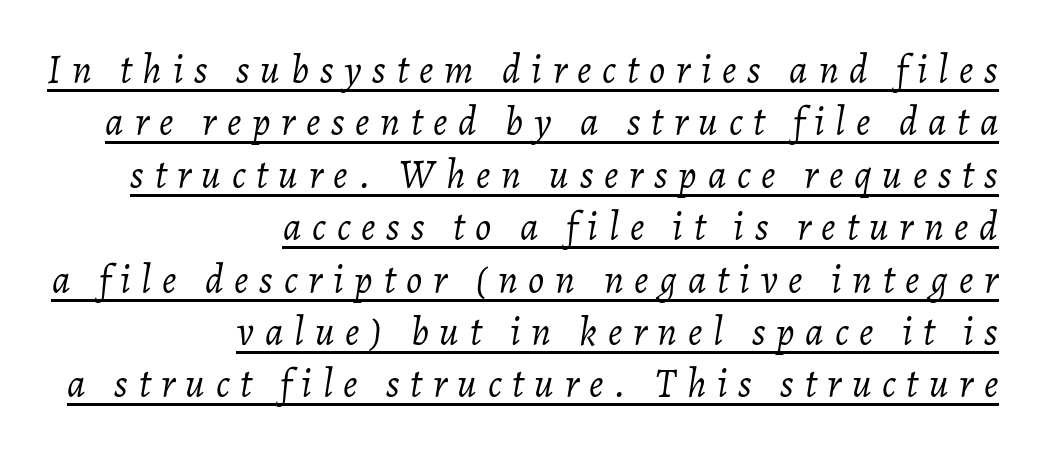
{"italic": "yes", "lean": "right", "slant_degrees": 7, "bold": "no", "weight": "light", "width": "normal", "stroke_contrast": "low", "x_height": "medium", "monospaced": "no", "underline": "yes", "align": "right", "line_spacing": "normal", "line_spacing_ratio": 1.31, "letter_spacing": "wide", "letter_spacing_em": 0.27, "glyph_px": 40}
